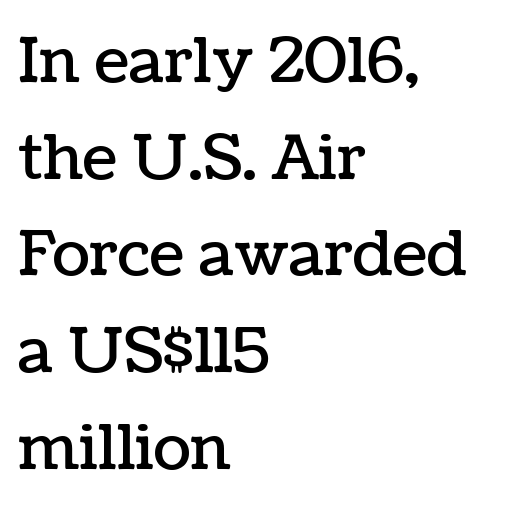
Q: Is the text italic (slanted)? A: No, it is upright.
Q: Is the text underlined? A: No.
Q: How is the paragraph aligned? A: Left-aligned.
Q: Is the spacing between letters normal or unusually wide? A: Normal.
Q: Is the spacing between lines tight, normal or loose? A: Normal.
Q: Width (condensed, normal, or wide)? A: Normal.
Q: Stroke contrast? A: Low.
Q: x-height? A: Medium.
Q: Monospaced? A: No.
